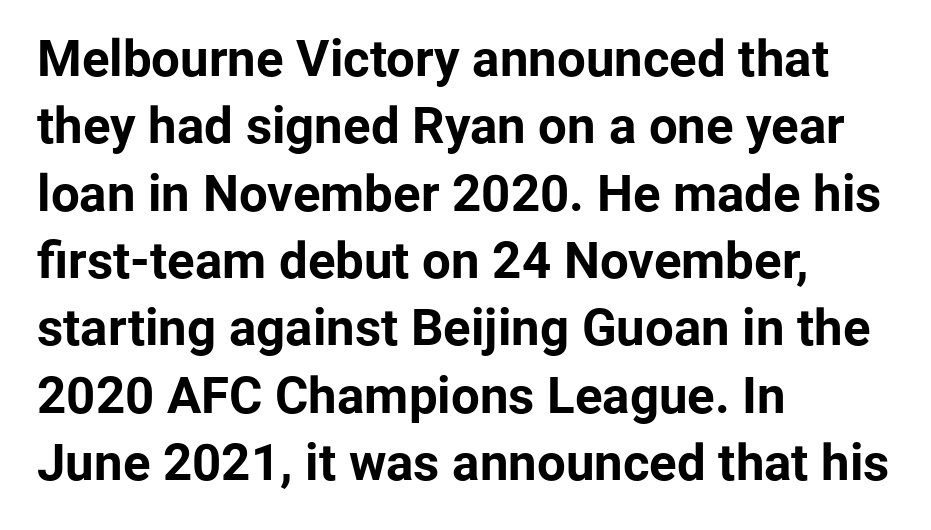
The image shows 51 px bold sans-serif type, upright; set left-aligned, normal line spacing (1.32x), normal letter spacing, not underlined; low stroke contrast and a medium x-height.
